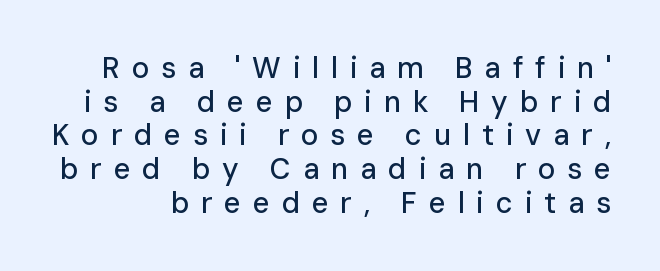
{"serif": "no", "italic": "no", "width": "normal", "stroke_contrast": "low", "x_height": "medium", "monospaced": "no", "underline": "no", "line_spacing_ratio": 1.16, "letter_spacing": "wide", "letter_spacing_em": 0.41, "glyph_px": 29}
